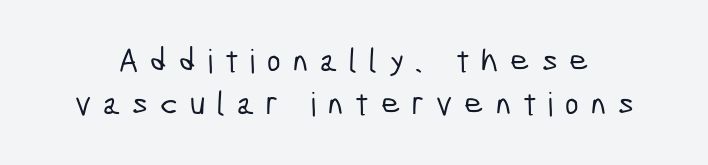
Q: Is the typeface a serif or a sans-serif typeface? A: Sans-serif.
Q: Is the text underlined? A: No.
Q: Is the spacing between letters normal or unusually wide? A: Unusually wide.
Q: Is the spacing between lines tight, normal or loose? A: Normal.
Q: Width (condensed, normal, or wide)? A: Condensed.
Q: Stroke contrast? A: Low.
Q: x-height? A: Medium.
Q: Monospaced? A: No.
